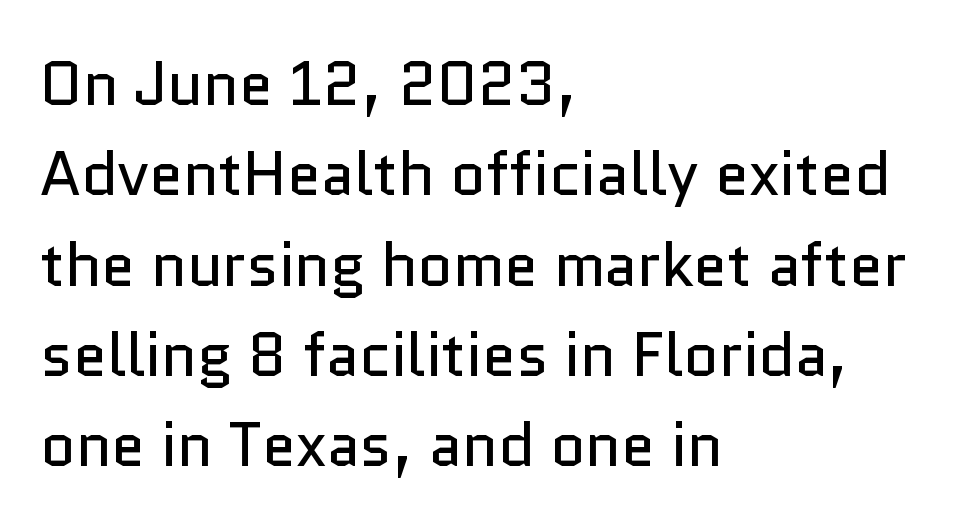
The image shows 61 px regular-weight sans-serif type, upright; set left-aligned, normal line spacing (1.48x), normal letter spacing, not underlined; low stroke contrast and a medium x-height.
